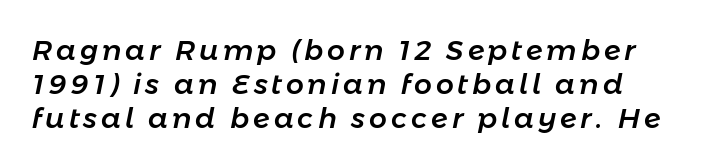
Looks like regular typesetting: each glyph gets only the width it needs. The area under the type is left untouched. The glyphs look as if they've been sheared to an angle.
